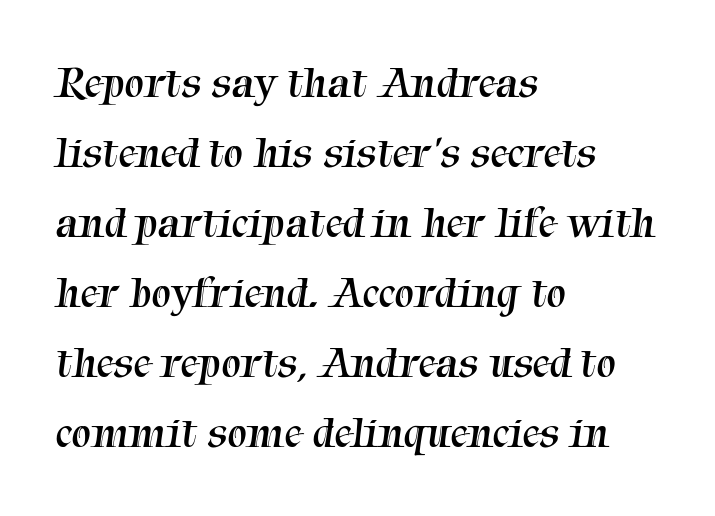
{"serif": "yes", "bold": "no", "weight": "regular", "width": "normal", "stroke_contrast": "medium", "x_height": "medium", "monospaced": "no", "underline": "no", "align": "left", "line_spacing": "normal", "line_spacing_ratio": 1.59, "letter_spacing": "normal", "letter_spacing_em": 0.0, "glyph_px": 44}
